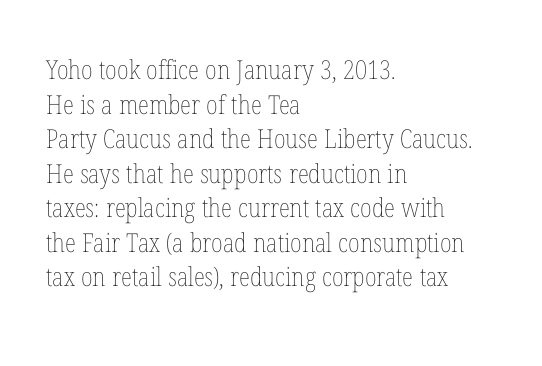
{"italic": "no", "bold": "no", "underline": "no", "align": "left", "line_spacing": "normal", "line_spacing_ratio": 1.33, "letter_spacing": "normal", "letter_spacing_em": 0.0, "glyph_px": 26}
